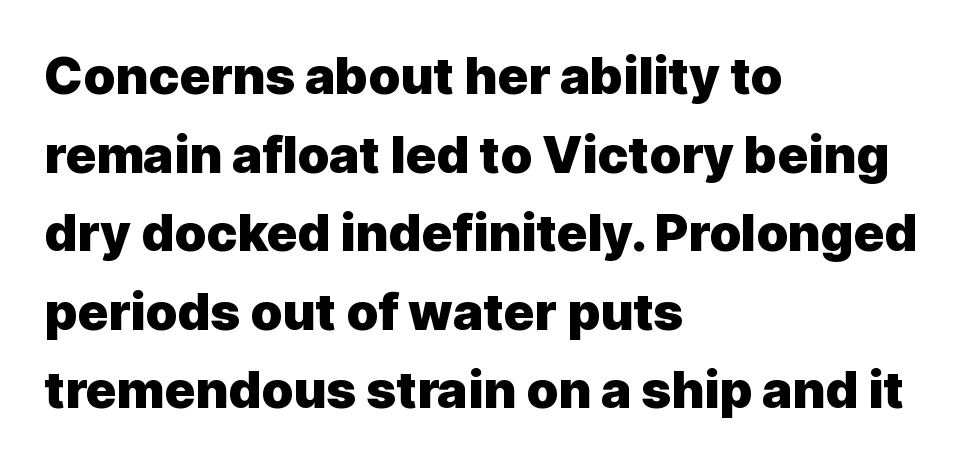
Q: Is the text bold? A: Yes.
Q: Is the text italic (slanted)? A: No, it is upright.
Q: Is the typeface a serif or a sans-serif typeface? A: Sans-serif.
Q: Is the text underlined? A: No.
Q: How is the paragraph aligned? A: Left-aligned.
Q: Is the spacing between letters normal or unusually wide? A: Normal.
Q: Is the spacing between lines tight, normal or loose? A: Normal.
Q: Width (condensed, normal, or wide)? A: Normal.
Q: x-height? A: Medium.
Q: Monospaced? A: No.
